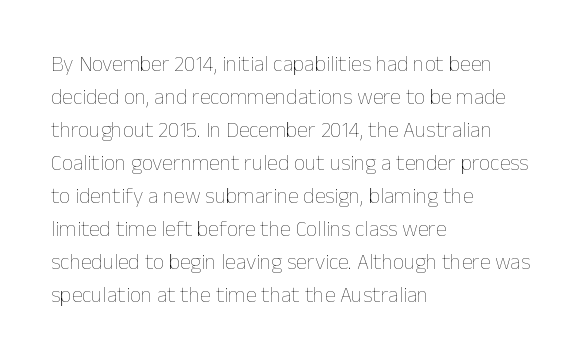
In terms of leading, this rendering sits right in the middle. Quick note: not italic, upright. Stems here are at most as thick as an everyday book face. Letter spacing: default.
